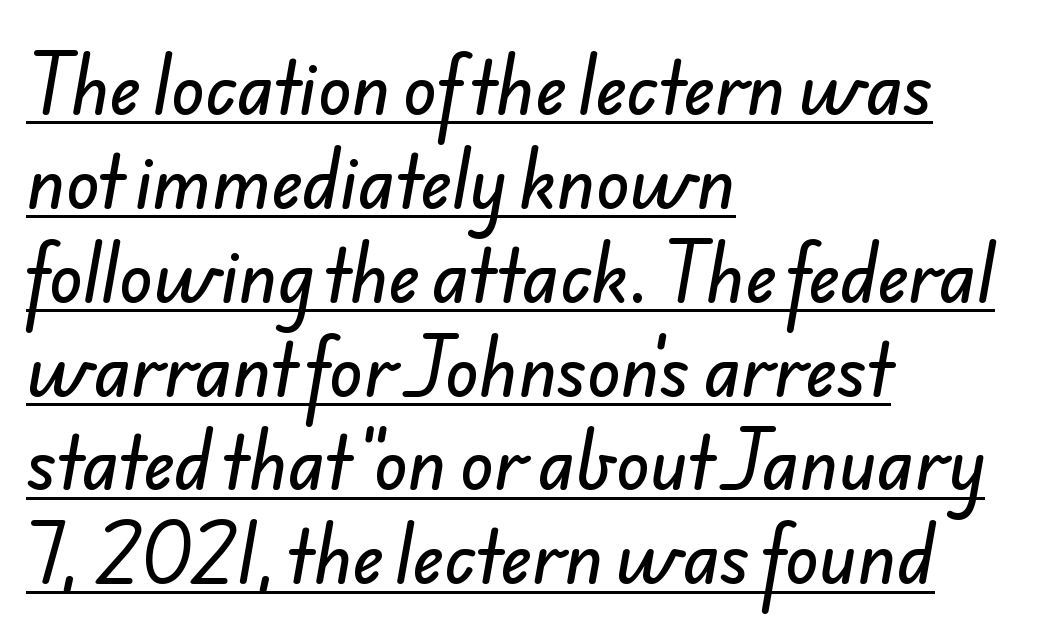
{"serif": "no", "width": "normal", "stroke_contrast": "low", "x_height": "small", "monospaced": "no", "underline": "yes", "align": "left", "line_spacing": "normal", "line_spacing_ratio": 1.36, "letter_spacing": "normal", "letter_spacing_em": 0.0, "glyph_px": 69}
